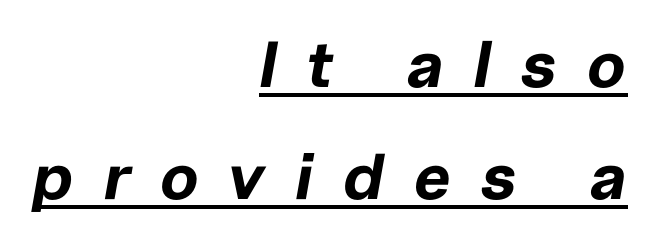
The ragged edge is on the left, which tells us the setting is flush right. Italic? Definitely — the glyphs are oblique. The line texture is sparse and dotted thanks to wide tracking. The passage shown is underscored from start to finish. Each letter keeps its own natural width here, so spacing adapts to shape.
